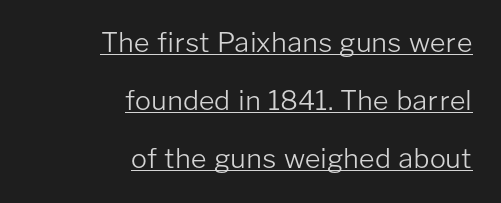
{"italic": "no", "bold": "no", "underline": "yes", "align": "right", "line_spacing": "loose", "line_spacing_ratio": 2.15, "letter_spacing": "normal", "letter_spacing_em": 0.0, "glyph_px": 27}
